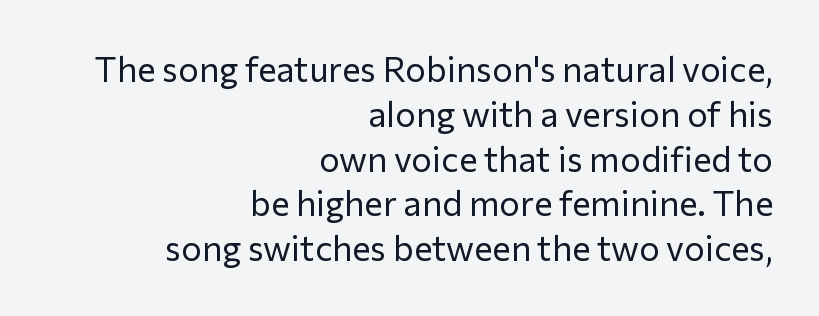
The image shows 35 px regular-weight sans-serif type, upright; set right-aligned, normal line spacing (1.28x), normal letter spacing, not underlined; low stroke contrast and a medium x-height.
